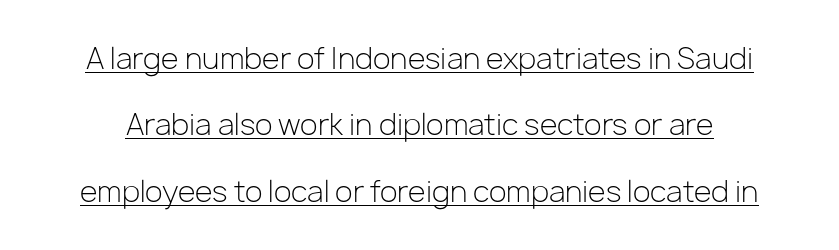
{"serif": "no", "italic": "no", "bold": "no", "weight": "light", "width": "normal", "stroke_contrast": "low", "x_height": "medium", "monospaced": "no", "underline": "yes", "line_spacing": "loose", "line_spacing_ratio": 2.29, "letter_spacing": "normal", "letter_spacing_em": 0.0, "glyph_px": 29}
